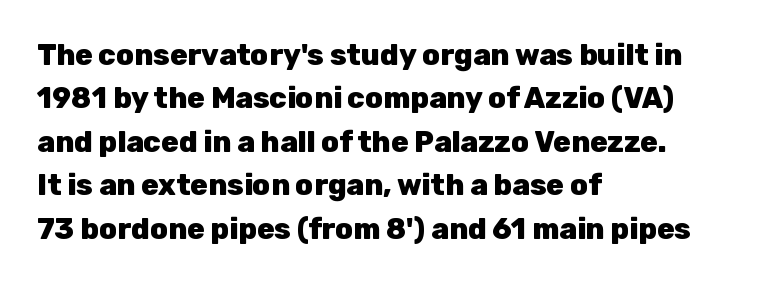
{"serif": "no", "italic": "no", "bold": "yes", "weight": "heavy", "width": "normal", "stroke_contrast": "low", "x_height": "medium", "monospaced": "no", "underline": "no", "align": "left", "line_spacing": "normal", "line_spacing_ratio": 1.5, "letter_spacing": "normal", "letter_spacing_em": 0.0, "glyph_px": 29}
